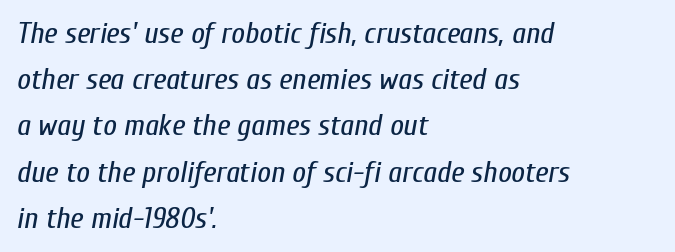
The image shows 30 px regular-weight, condensed type, italic (leaning right); set left-aligned, normal line spacing (1.54x), normal letter spacing, not underlined; low stroke contrast and a medium x-height.
